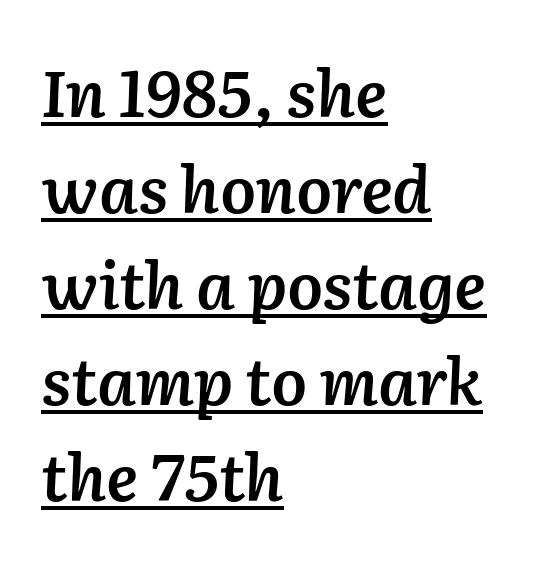
{"italic": "yes", "lean": "right", "slant_degrees": 2, "bold": "semi", "weight": "semibold", "width": "normal", "stroke_contrast": "low", "x_height": "medium", "monospaced": "no", "underline": "yes", "align": "left", "line_spacing": "normal", "line_spacing_ratio": 1.5, "letter_spacing": "normal", "letter_spacing_em": 0.0, "glyph_px": 64}
